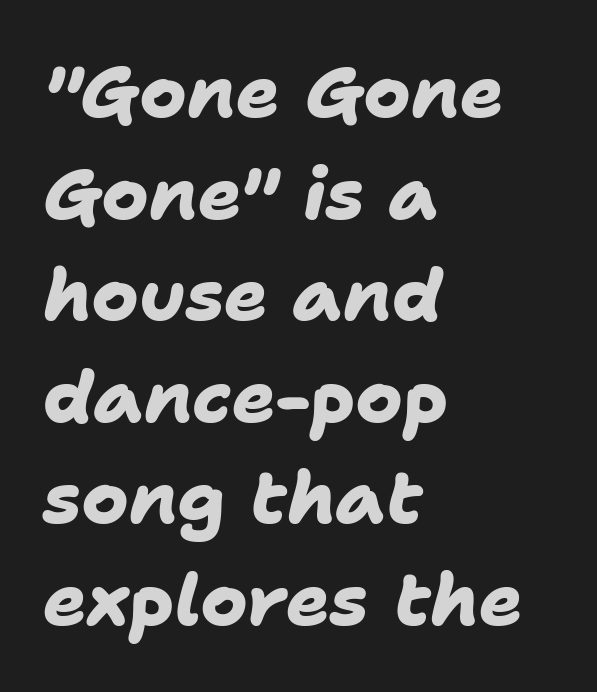
These lines carry a lot of weight — the face is fully bold. Notice how descenders clear the ascenders below comfortably — that's standard leading. Descender tails drop into unmarked territory. Proportional: the letters do not fall into vertical columns. Observe the ordinary spacing: letters are neighbours, not strangers. Typeset ragged right — the left edge is the straight one.
